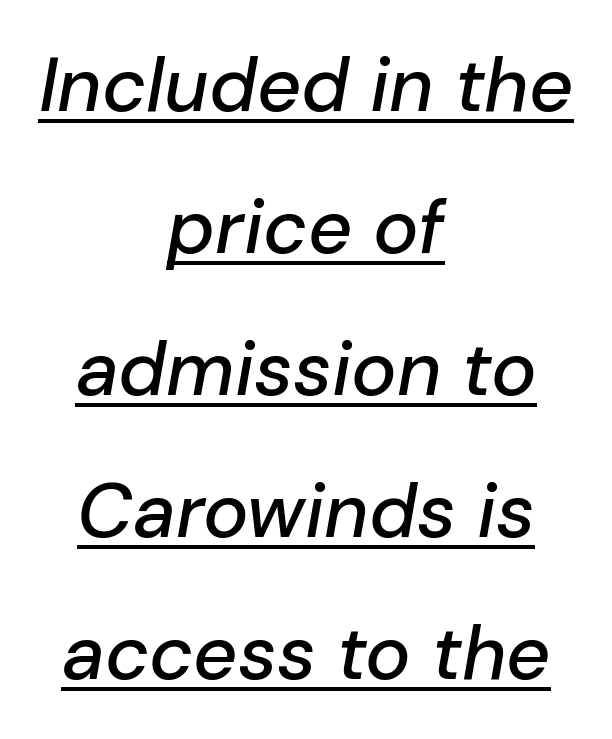
The image shows 76 px text type, italic (leaning right); set centered, line spacing 1.87x, normal letter spacing, underlined; low stroke contrast and a medium x-height.
